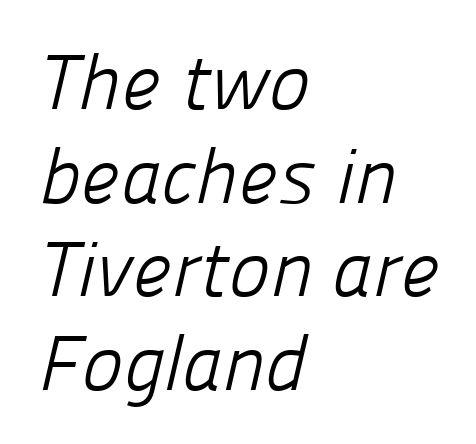
Proportional: the letters do not fall into vertical columns. Each line starts at the same left margin while the right side varies. These lines keep a tight, regular rhythm from letter to letter. Examine the stroke ends and you'll find no serifs. This is not heavy type; no bold has been used. Words float on clear page, feet unadorned.
